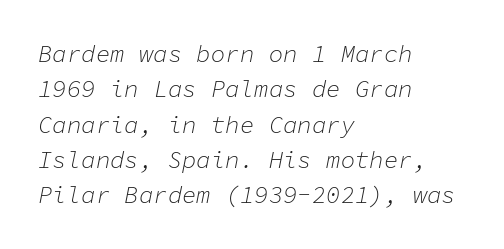
The image shows 24 px text type, italic (leaning right); set left-aligned, normal line spacing (1.47x), normal letter spacing, not underlined.
